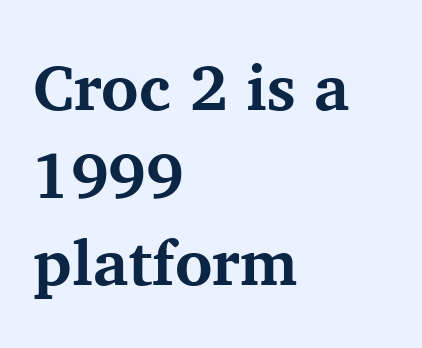
Q: Is the text bold? A: Yes.
Q: Is the text italic (slanted)? A: No, it is upright.
Q: Is the typeface a serif or a sans-serif typeface? A: Serif.
Q: Is the text underlined? A: No.
Q: How is the paragraph aligned? A: Left-aligned.
Q: Is the spacing between letters normal or unusually wide? A: Normal.
Q: Is the spacing between lines tight, normal or loose? A: Normal.
Q: Width (condensed, normal, or wide)? A: Normal.
Q: Stroke contrast? A: Medium.
Q: x-height? A: Medium.
Q: Monospaced? A: No.
